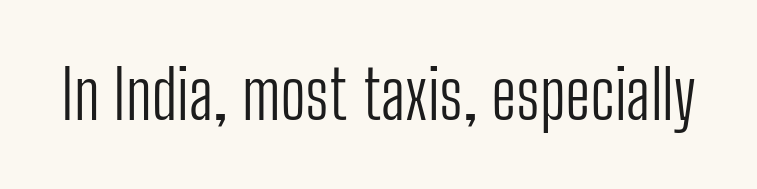
Q: Is the text bold? A: No.
Q: Is the text italic (slanted)? A: No, it is upright.
Q: Is the typeface a serif or a sans-serif typeface? A: Sans-serif.
Q: Is the text underlined? A: No.
Q: Is the spacing between letters normal or unusually wide? A: Normal.
Q: Width (condensed, normal, or wide)? A: Condensed.
Q: Stroke contrast? A: Low.
Q: x-height? A: Medium.
Q: Monospaced? A: No.
